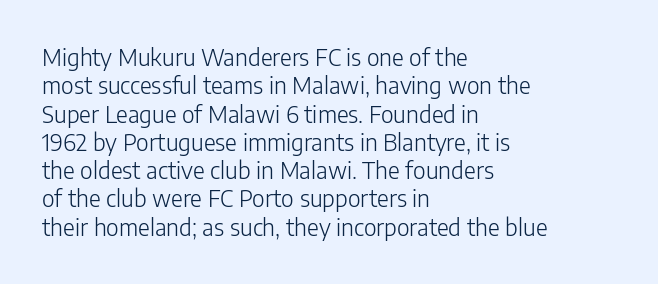
The image shows 23 px text type, upright; set left-aligned, line spacing 1.23x, normal letter spacing, not underlined.
